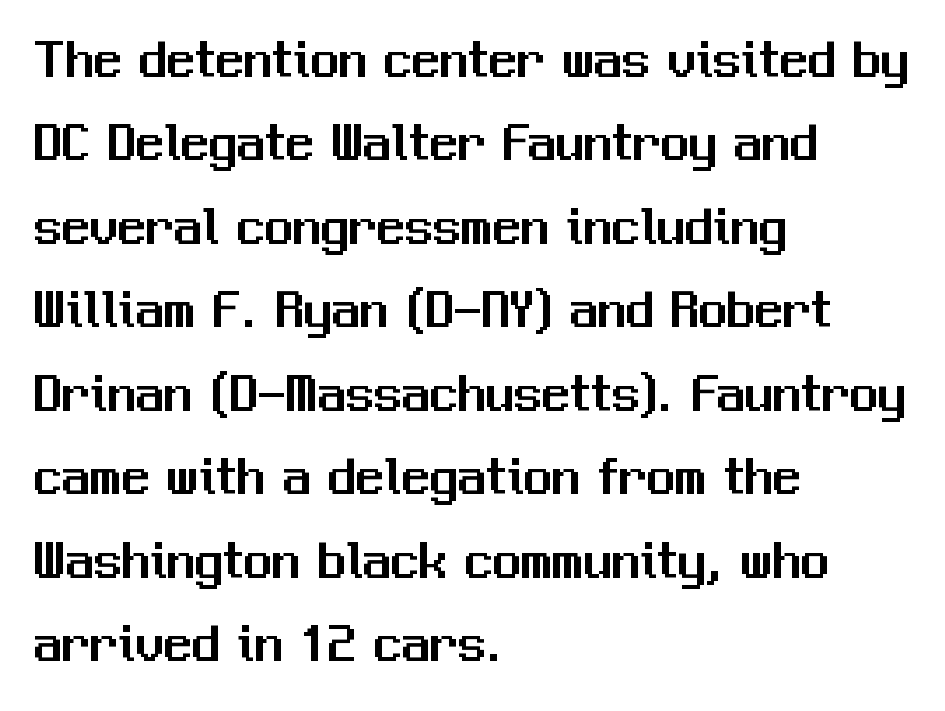
Proportional: the letters do not fall into vertical columns. Letterform terminals end flat and unadorned throughout the passage. Horizontal alignment here is leftward, the default for most running prose. In terms of leading, this rendering sits right in the middle. Designer's note — italics off, roman on. Words appear dense and cohesive because spacing is normal.
